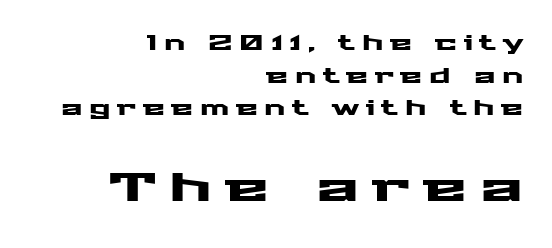
{"serif": "no", "italic": "no", "width": "wide", "stroke_contrast": "medium", "x_height": "medium", "monospaced": "no", "underline": "no", "align": "right", "line_spacing": "normal", "line_spacing_ratio": 1.63, "letter_spacing": "wide", "letter_spacing_em": 0.33, "larger_block": "second", "size_ratio": 2.0, "glyph_px": 40}
